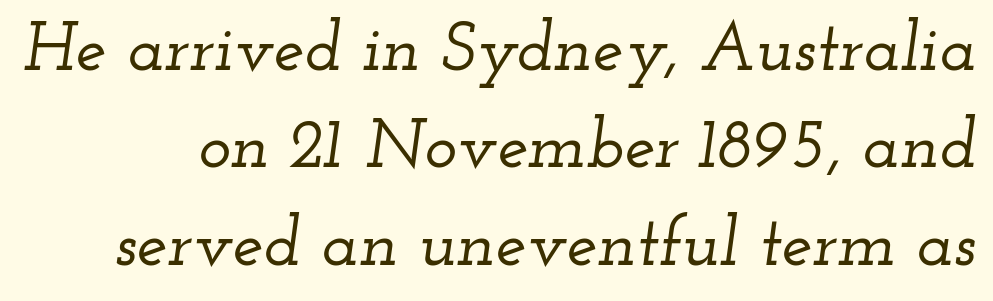
The image shows 69 px wide serif type, italic (leaning right); set normal line spacing (1.41x), normal letter spacing, not underlined; low stroke contrast and a small x-height.
